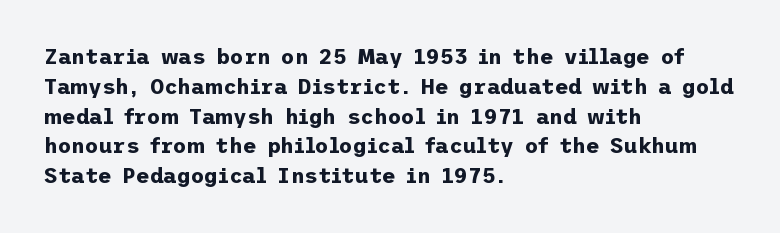
Q: Is the text bold? A: Yes.
Q: Is the text italic (slanted)? A: No, it is upright.
Q: Is the text underlined? A: No.
Q: How is the paragraph aligned? A: Left-aligned.
Q: Is the spacing between letters normal or unusually wide? A: Normal.
Q: Is the spacing between lines tight, normal or loose? A: Normal.
